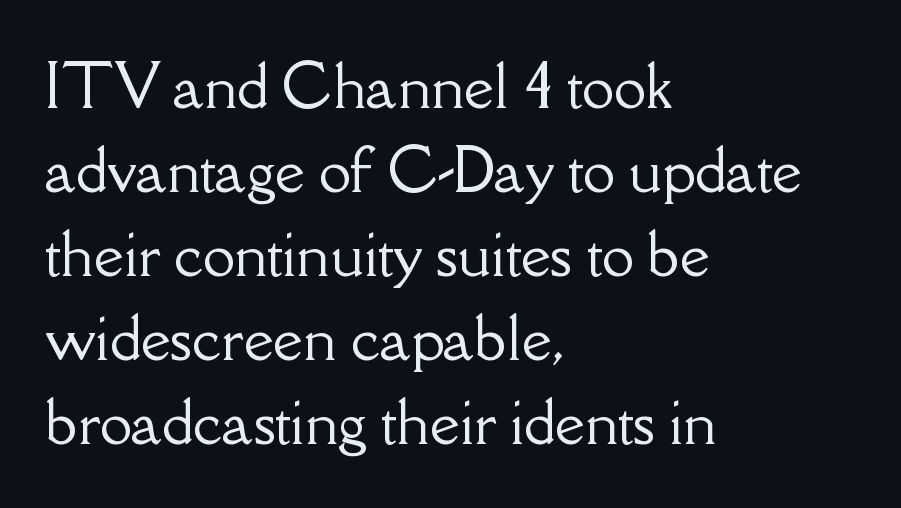
{"serif": "yes", "italic": "no", "width": "normal", "stroke_contrast": "low", "x_height": "small", "monospaced": "no", "underline": "no", "align": "left", "line_spacing": "normal", "line_spacing_ratio": 1.45, "letter_spacing": "normal", "letter_spacing_em": 0.0, "glyph_px": 58}
